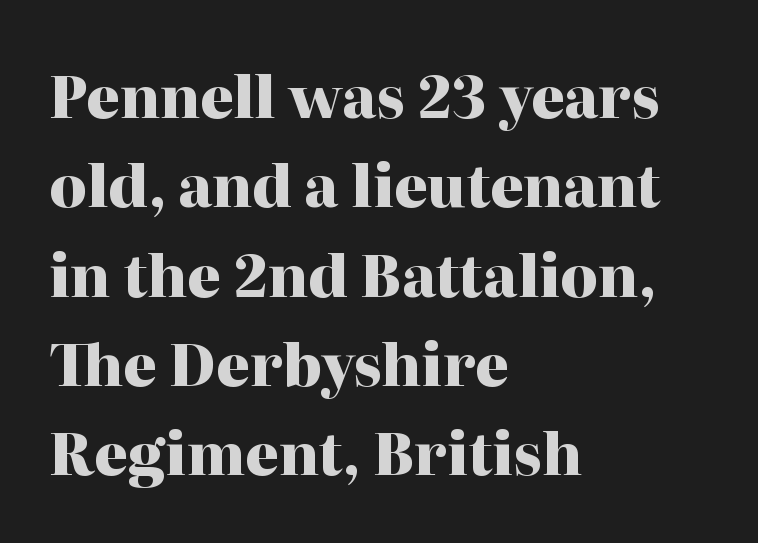
The image shows 58 px heavy serif type, upright; set left-aligned, normal line spacing (1.54x), normal letter spacing, not underlined; high stroke contrast and a medium x-height.
